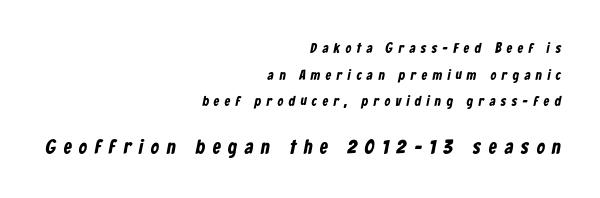
In CSS terms this would be text-align: right. The face used here appears at its bigger size in the lower chunk. Compared with typical body copy, the letter spacing here is much looser. Underline: absent. A typesetter would call this leading open, well beyond the default. The typesetting leans heavy: a genuine bold.
